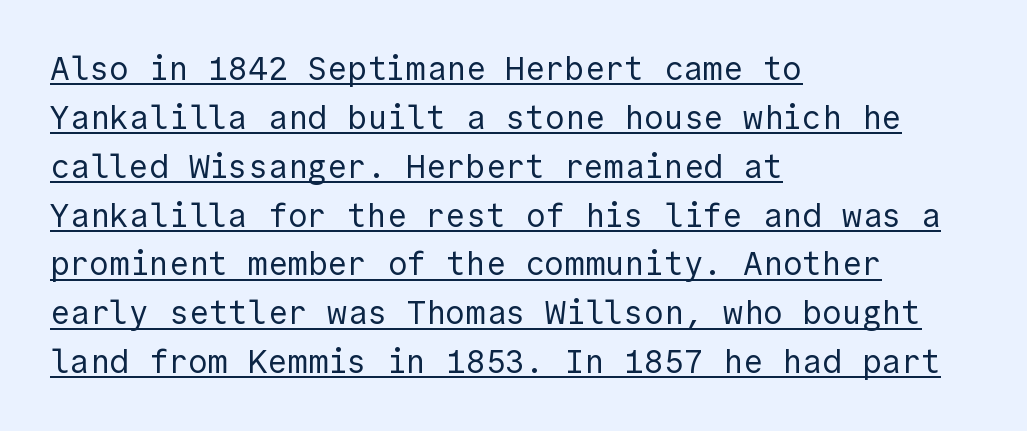
What's the leading like? Ordinary, nothing unusual. A typesetter would mark this as roman, not italic. The line texture is even and compact thanks to regular tracking. The typeface has the unassuming heft of standard copy or less. Letterform terminals end flat and unadorned throughout the passage.
